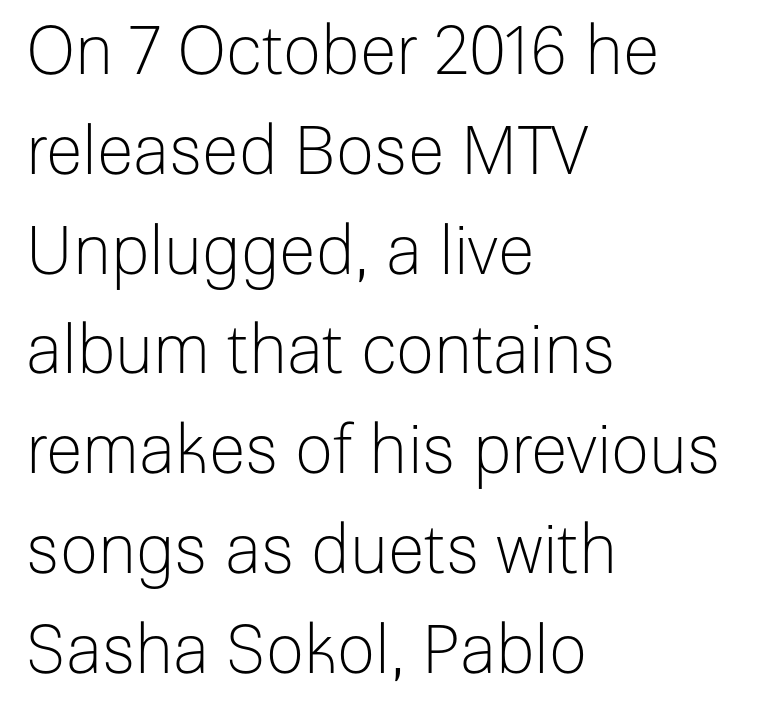
The image shows 67 px light sans-serif type, upright; set left-aligned, normal line spacing (1.49x), normal letter spacing, not underlined; low stroke contrast and a medium x-height.
